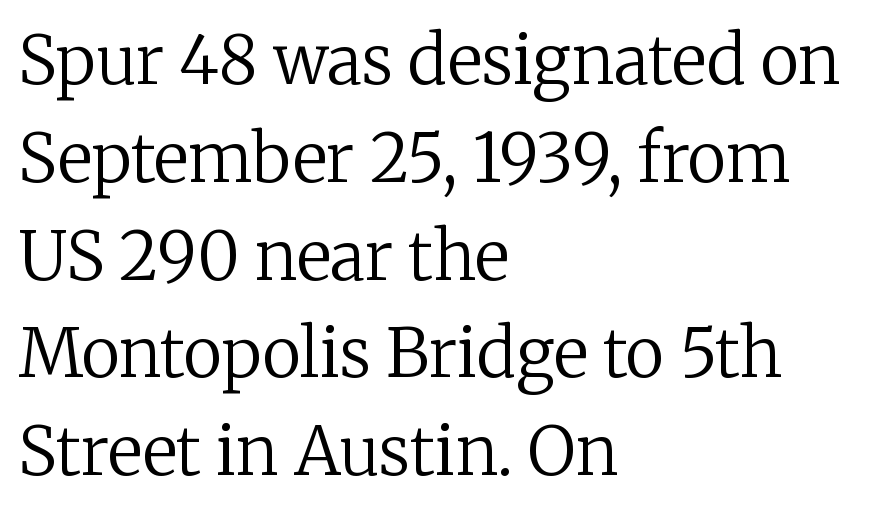
Q: Is the text bold? A: No.
Q: Is the text italic (slanted)? A: No, it is upright.
Q: Is the typeface a serif or a sans-serif typeface? A: Serif.
Q: Is the text underlined? A: No.
Q: How is the paragraph aligned? A: Left-aligned.
Q: Is the spacing between letters normal or unusually wide? A: Normal.
Q: Is the spacing between lines tight, normal or loose? A: Normal.
Q: Width (condensed, normal, or wide)? A: Normal.
Q: Stroke contrast? A: Low.
Q: x-height? A: Medium.
Q: Monospaced? A: No.
